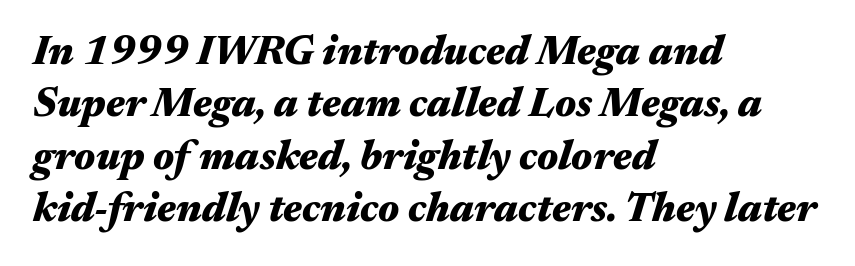
Q: Is the text bold? A: Yes.
Q: Is the text italic (slanted)? A: Yes, it leans right by about 17 degrees.
Q: Is the text underlined? A: No.
Q: How is the paragraph aligned? A: Left-aligned.
Q: Is the spacing between letters normal or unusually wide? A: Normal.
Q: Is the spacing between lines tight, normal or loose? A: Normal.
Q: Width (condensed, normal, or wide)? A: Wide.
Q: Stroke contrast? A: Medium.
Q: x-height? A: Medium.
Q: Monospaced? A: No.
